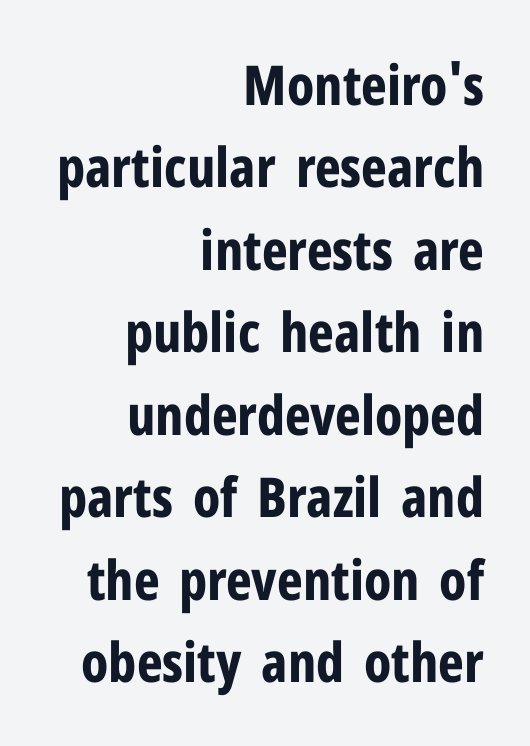
The image shows 55 px bold, condensed sans-serif type, upright; set right-aligned, normal line spacing (1.5x), normal letter spacing, not underlined; low stroke contrast and a medium x-height.
